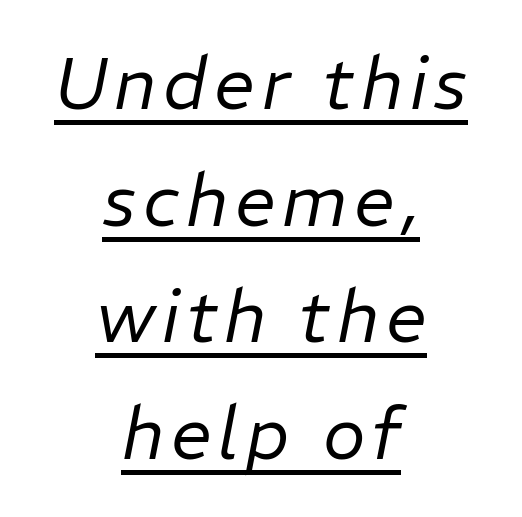
There's an unmistakable incline to the writing here. Honestly, the row spacing looks completely unremarkable. If you folded the block vertically in half, each line would mirror itself in length. Is this a fixed-width face? No — the glyphs have proportional, varying widths. Does a line run under the words? Yes, clearly. The cut favours lightness, reaching ordinary text weight at its darkest.
